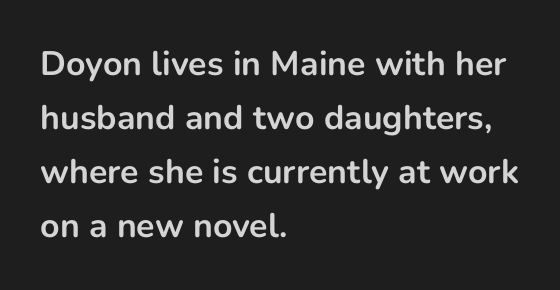
Characters follow at the spacing the type designer built in. Left-aligned paragraph, ragged on the right. Note the varied advance widths — an 'i' is clearly narrower than an 'm'. Its strokes are broad and dark, the hallmark of bold type. Is this a sans? Yes — the strokes have no serifs. What's the leading like? Ordinary, nothing unusual.
